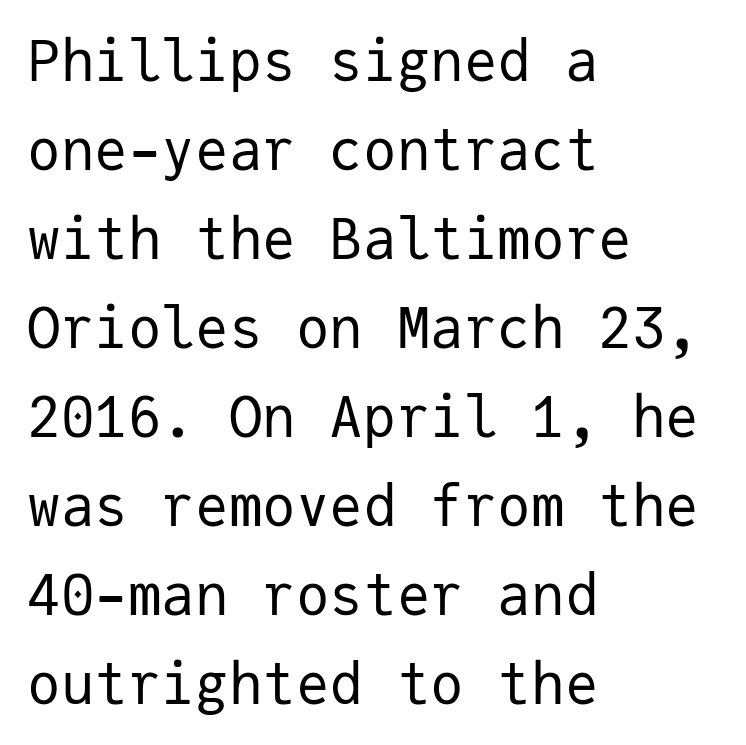
The passage shown is typed in a monospace face where columns stay perfectly aligned. Stroke terminals: plain, sans-serif. Underline: absent. In terms of letterspacing, this is plain default setting. These glyphs show unthickened strokes, regular width or finer. The lettering holds an erect, upright posture throughout.
